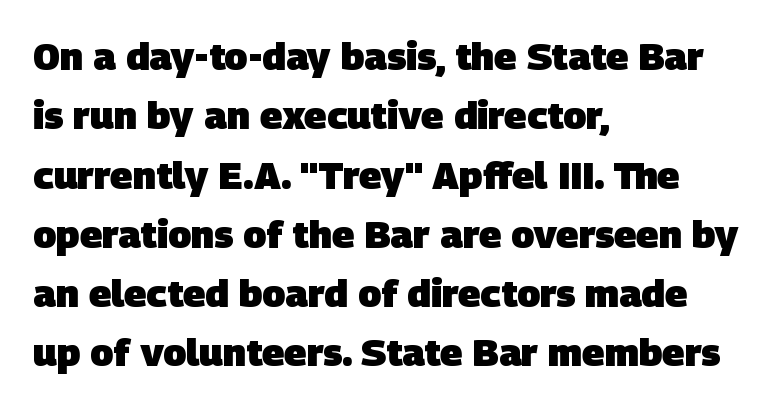
The passage shown is typed in a proportional face where columns would drift. Underlining? Definitely not there. Nobody touched the tracking dial on this one. Emphasis by weight is at full strength: bold.
